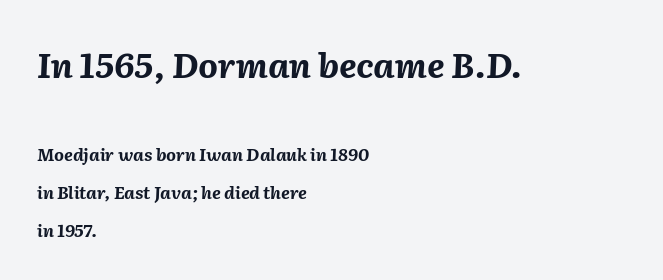
You could not count columns in this text — the font is proportionally spaced. The designer gave the opening block more size than the closing block. A full-strength bold gives these letters their thick strokes. Whoever set this chose breathing room over compactness in the vertical rhythm. The space directly below the letters is spotless. A student would call this left alignment; a typographer would say flush left, rag right.
